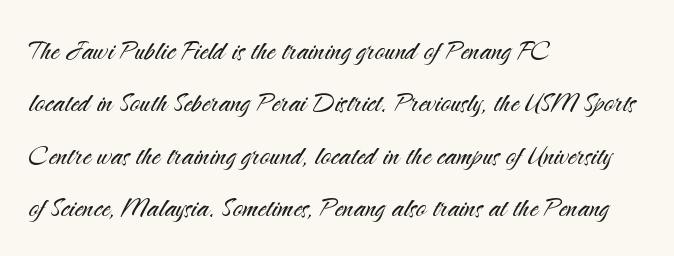
{"serif": "no", "bold": "no", "weight": "light", "width": "normal", "stroke_contrast": "medium", "x_height": "small", "monospaced": "no", "underline": "no", "align": "left", "line_spacing": "normal", "line_spacing_ratio": 1.54, "letter_spacing": "normal", "letter_spacing_em": 0.0, "glyph_px": 34}
